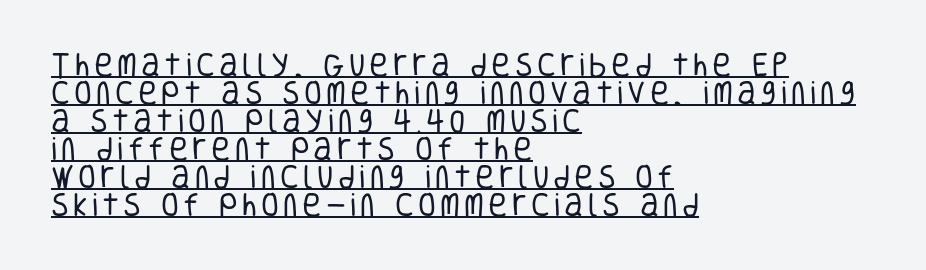
The image shows 26 px text type, upright; set left-aligned, tight line spacing (1.08x), underlined.
